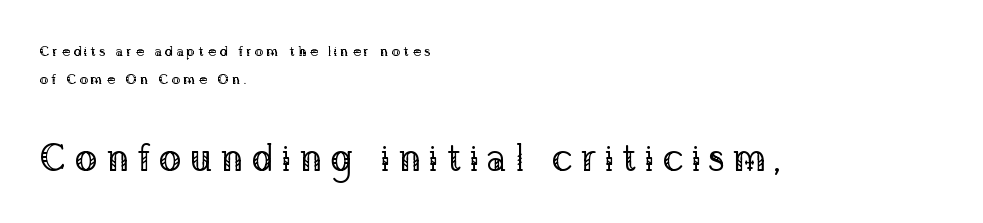
{"serif": "yes", "italic": "no", "bold": "no", "weight": "regular", "width": "normal", "stroke_contrast": "low", "x_height": "medium", "monospaced": "no", "underline": "no", "align": "left", "line_spacing": "loose", "line_spacing_ratio": 2.0, "letter_spacing": "wide", "letter_spacing_em": 0.21, "larger_block": "second", "size_ratio": 2.71, "glyph_px": 38}
